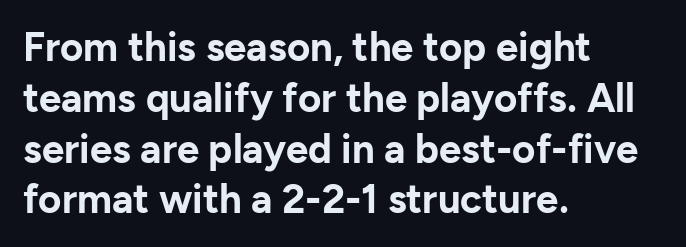
The image shows 40 px bold sans-serif type, upright; set left-aligned, normal line spacing (1.27x), normal letter spacing, not underlined; low stroke contrast and a medium x-height.
